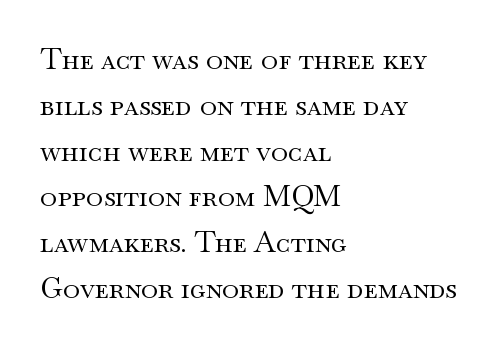
The image shows 29 px regular-weight, wide serif type, upright; set left-aligned, normal line spacing (1.58x), normal letter spacing, not underlined; medium stroke contrast and a small x-height.
